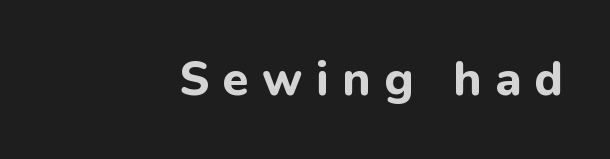
{"serif": "no", "italic": "no", "bold": "yes", "weight": "bold", "width": "normal", "stroke_contrast": "low", "x_height": "medium", "monospaced": "no", "underline": "no", "align": "right", "letter_spacing": "wide", "letter_spacing_em": 0.29, "glyph_px": 47}
